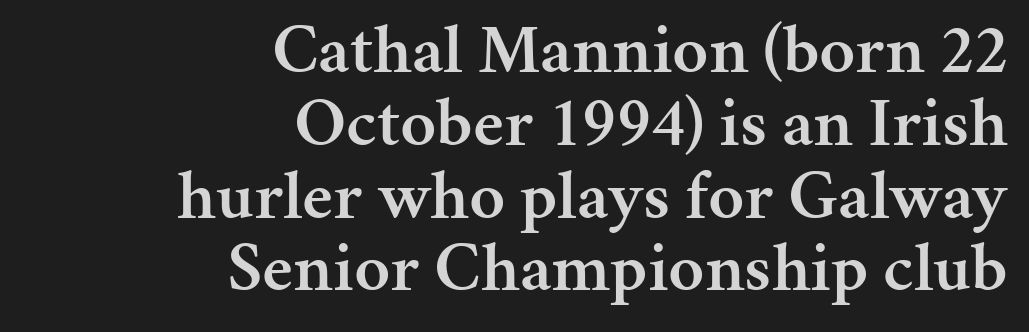
Q: Is the text bold? A: Semi-bold.
Q: Is the text italic (slanted)? A: No, it is upright.
Q: Is the typeface a serif or a sans-serif typeface? A: Serif.
Q: Is the text underlined? A: No.
Q: How is the paragraph aligned? A: Right-aligned.
Q: Is the spacing between letters normal or unusually wide? A: Normal.
Q: Is the spacing between lines tight, normal or loose? A: Tight.
Q: Width (condensed, normal, or wide)? A: Normal.
Q: Stroke contrast? A: Medium.
Q: x-height? A: Medium.
Q: Monospaced? A: No.
